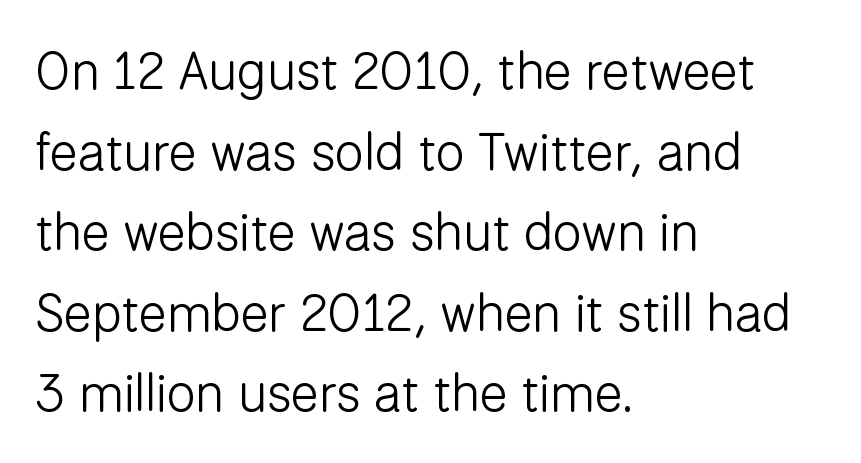
{"serif": "no", "italic": "no", "bold": "no", "weight": "light", "width": "normal", "stroke_contrast": "low", "x_height": "medium", "monospaced": "no", "underline": "no", "align": "left", "line_spacing": "normal", "line_spacing_ratio": 1.55, "letter_spacing": "normal", "letter_spacing_em": 0.0, "glyph_px": 52}
